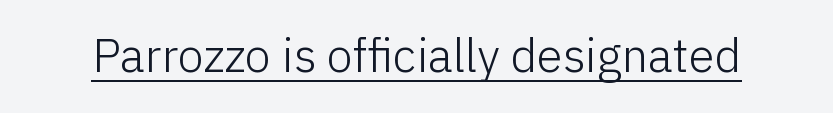
{"serif": "no", "italic": "no", "bold": "no", "weight": "light", "width": "normal", "stroke_contrast": "low", "x_height": "medium", "monospaced": "no", "underline": "yes", "letter_spacing": "normal", "letter_spacing_em": 0.0, "glyph_px": 47}
